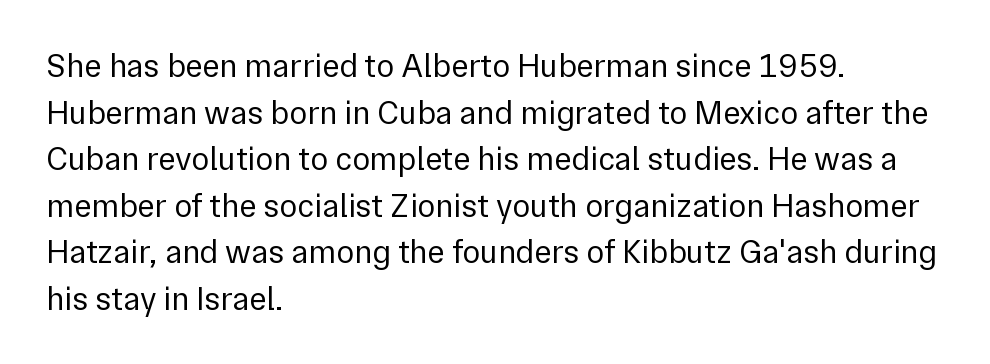
Q: Is the text bold? A: No.
Q: Is the text italic (slanted)? A: No, it is upright.
Q: Is the typeface a serif or a sans-serif typeface? A: Sans-serif.
Q: Is the text underlined? A: No.
Q: How is the paragraph aligned? A: Left-aligned.
Q: Is the spacing between letters normal or unusually wide? A: Normal.
Q: Is the spacing between lines tight, normal or loose? A: Normal.
Q: Width (condensed, normal, or wide)? A: Normal.
Q: x-height? A: Medium.
Q: Monospaced? A: No.
